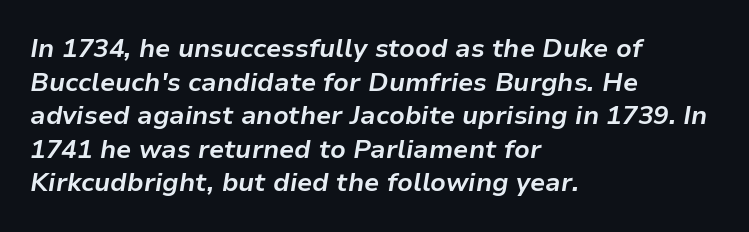
The image shows 26 px bold type, italic (leaning right); set left-aligned, normal line spacing (1.29x), normal letter spacing, not underlined.
